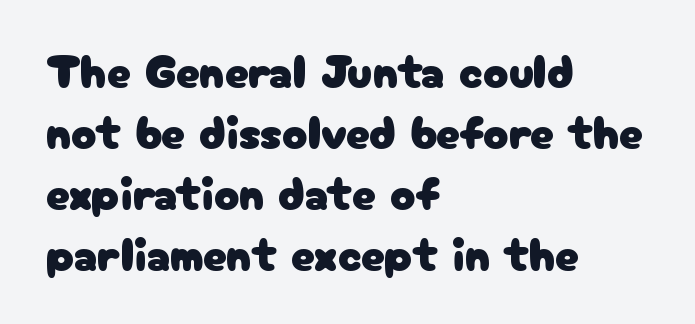
{"serif": "no", "italic": "no", "width": "normal", "stroke_contrast": "low", "x_height": "medium", "monospaced": "no", "underline": "no", "align": "left", "line_spacing": "normal", "line_spacing_ratio": 1.3, "letter_spacing": "normal", "letter_spacing_em": 0.0, "glyph_px": 47}
